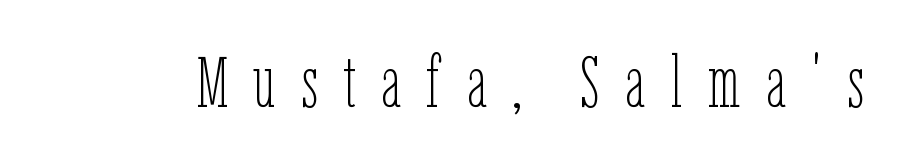
Q: Is the text bold? A: No.
Q: Is the text italic (slanted)? A: No, it is upright.
Q: Is the text underlined? A: No.
Q: Is the spacing between letters normal or unusually wide? A: Unusually wide.
Q: Width (condensed, normal, or wide)? A: Condensed.
Q: Stroke contrast? A: Low.
Q: x-height? A: Medium.
Q: Monospaced? A: No.
